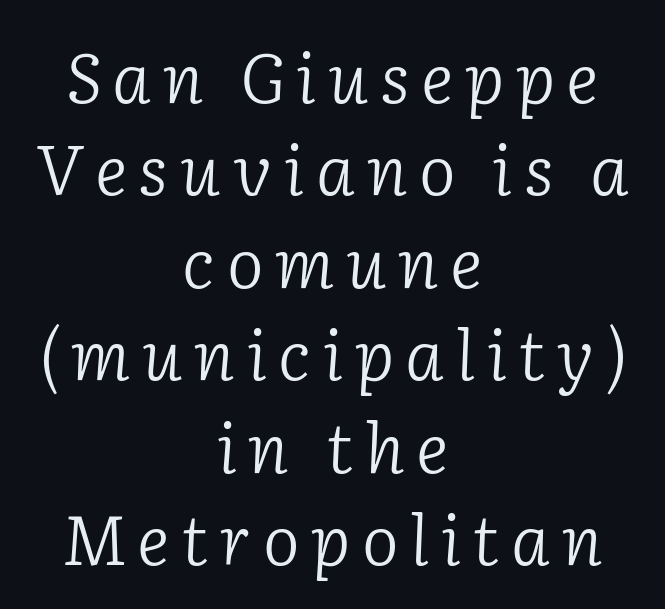
Regular leading. The passage is arranged like a title page — every line centered. Bare-footed words on every line. Is this a heavy cut? Hardly; it is regular or lighter. Little horizontal feet cap the strokes, marking this as serif type.
